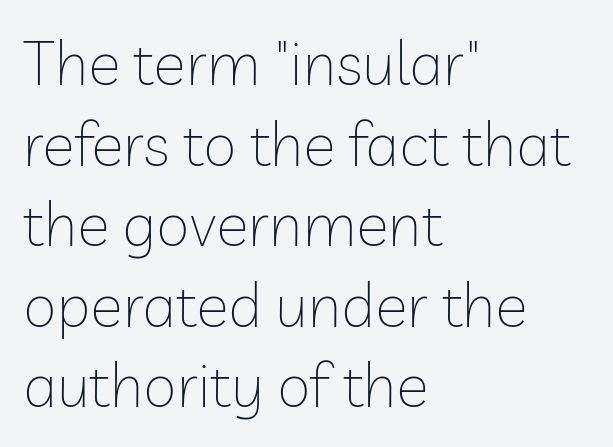
The image shows 61 px thin sans-serif type, upright; set left-aligned, normal line spacing (1.32x), normal letter spacing, not underlined; low stroke contrast and a medium x-height.
